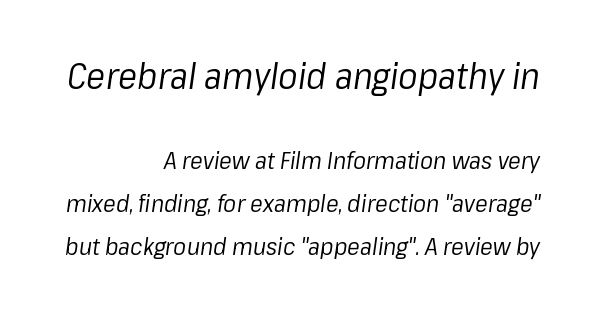
Visually, the top section dominates because its glyphs are scaled up. The gaps between neighbouring characters are ordinary and unremarkable. Rule under the text: the space is simply empty. These lines are rendered in a variable-pitch font. Observe the lean: these are italic letterforms. Stroke thickness stays within the range of a standard reading face or lighter.
